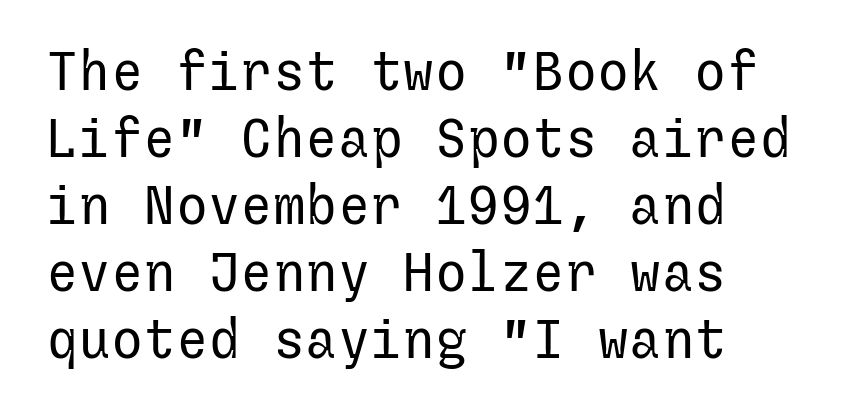
These glyphs show unthickened strokes, regular width or finer. A clean baseline with only descenders dipping below it. Default kerning and tracking; the words read as compact shapes. The letters stand straight up with perfectly vertical stems.
